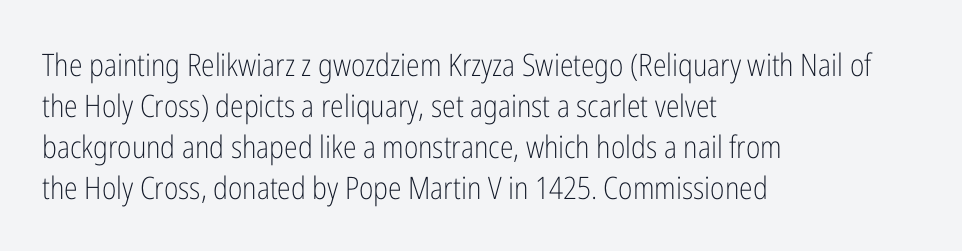
The image shows 31 px light, condensed sans-serif type, upright; set left-aligned, normal line spacing (1.32x), normal letter spacing, not underlined; low stroke contrast and a medium x-height.
